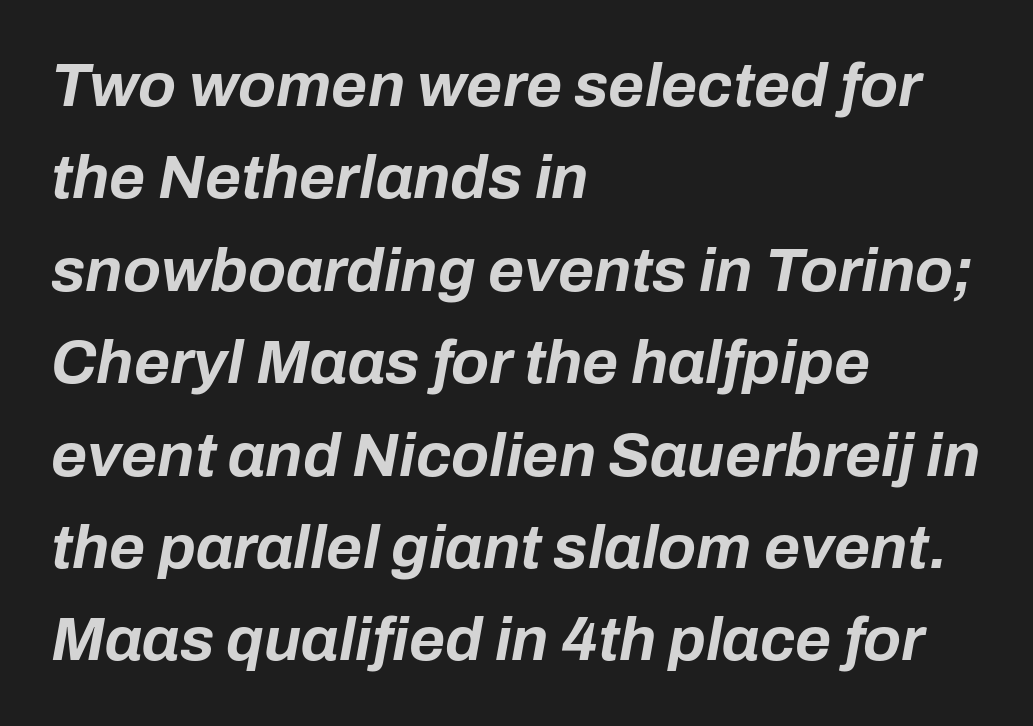
Q: Is the text bold? A: Yes.
Q: Is the text italic (slanted)? A: Yes, it leans right by about 10 degrees.
Q: Is the text underlined? A: No.
Q: How is the paragraph aligned? A: Left-aligned.
Q: Is the spacing between letters normal or unusually wide? A: Normal.
Q: Is the spacing between lines tight, normal or loose? A: Normal.
Q: Width (condensed, normal, or wide)? A: Normal.
Q: Stroke contrast? A: Low.
Q: x-height? A: Medium.
Q: Monospaced? A: No.
